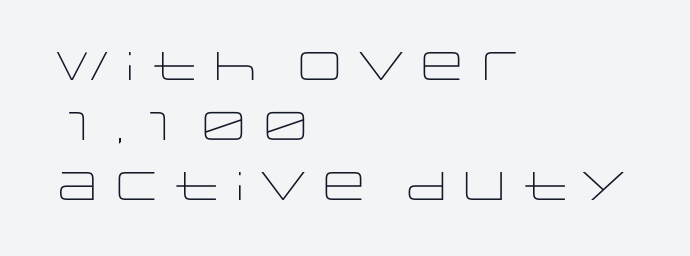
Q: Is the text bold? A: No.
Q: Is the text italic (slanted)? A: No, it is upright.
Q: Is the typeface a serif or a sans-serif typeface? A: Sans-serif.
Q: Is the text underlined? A: No.
Q: How is the paragraph aligned? A: Left-aligned.
Q: Is the spacing between letters normal or unusually wide? A: Normal.
Q: Is the spacing between lines tight, normal or loose? A: Normal.
Q: Width (condensed, normal, or wide)? A: Wide.
Q: Stroke contrast? A: Low.
Q: x-height? A: Large.
Q: Monospaced? A: No.
